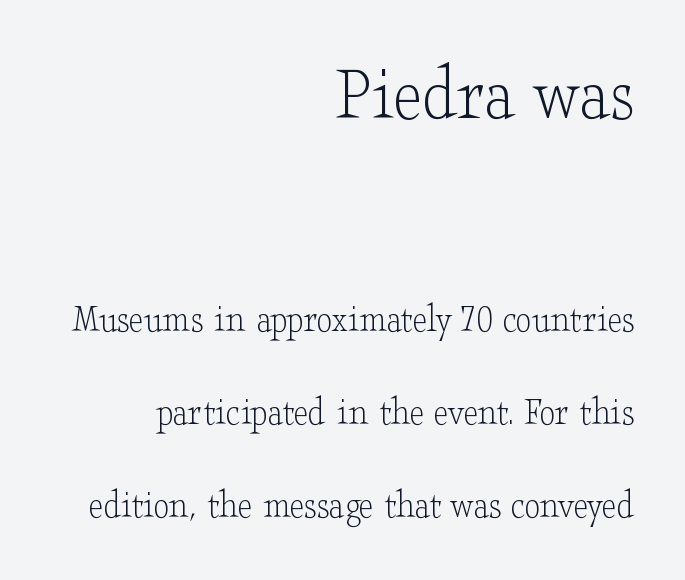
{"serif": "yes", "italic": "no", "bold": "no", "weight": "light", "width": "wide", "stroke_contrast": "low", "x_height": "small", "monospaced": "no", "underline": "no", "align": "right", "line_spacing": "loose", "line_spacing_ratio": 2.32, "letter_spacing": "normal", "letter_spacing_em": 0.0, "larger_block": "first", "size_ratio": 1.98, "glyph_px": 79}
